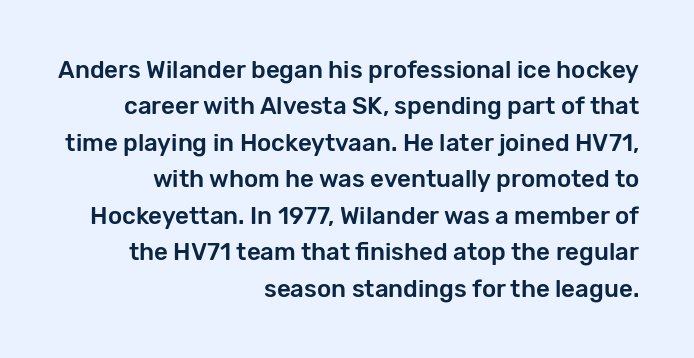
Q: Is the text italic (slanted)? A: No, it is upright.
Q: Is the text underlined? A: No.
Q: How is the paragraph aligned? A: Right-aligned.
Q: Is the spacing between letters normal or unusually wide? A: Normal.
Q: Is the spacing between lines tight, normal or loose? A: Normal.
